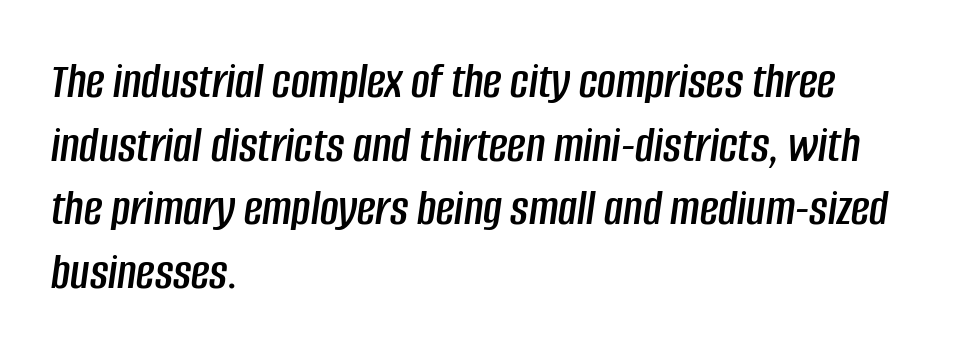
{"italic": "yes", "lean": "right", "slant_degrees": 8, "width": "condensed", "stroke_contrast": "low", "x_height": "large", "monospaced": "no", "underline": "no", "align": "left", "line_spacing": "normal", "line_spacing_ratio": 1.25, "letter_spacing": "normal", "letter_spacing_em": 0.0, "glyph_px": 51}
